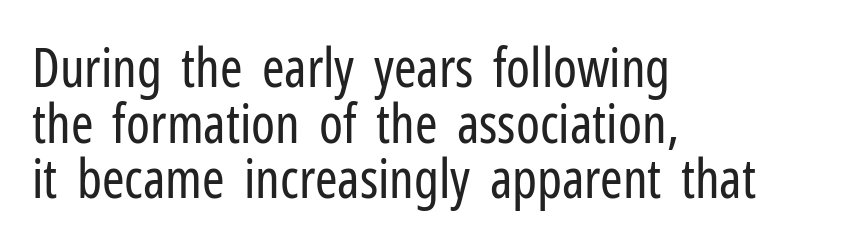
{"serif": "no", "italic": "no", "bold": "no", "weight": "regular", "width": "condensed", "stroke_contrast": "low", "x_height": "medium", "monospaced": "no", "underline": "no", "align": "left", "line_spacing": "tight", "line_spacing_ratio": 1.03, "letter_spacing": "normal", "letter_spacing_em": 0.0, "glyph_px": 54}
